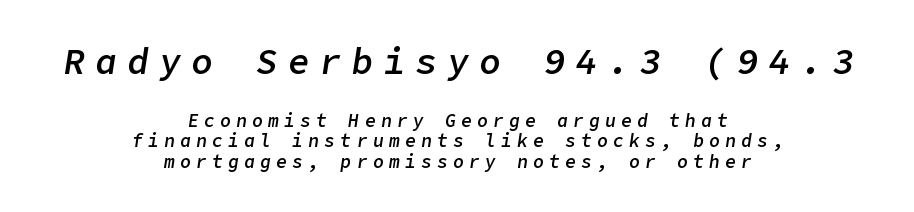
Neither beginnings nor endings align; midpoints do. The specimen omits any rule beneath the text block's lines. Does the lettering tilt? It does — this is italic. A fair bit of extra ink — the face is semibold, not bold. Words appear elongated and porous because spacing is wide.
